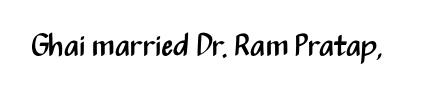
Q: Is the text bold? A: No.
Q: Is the text italic (slanted)? A: No, it is upright.
Q: Is the typeface a serif or a sans-serif typeface? A: Sans-serif.
Q: Is the text underlined? A: No.
Q: Is the spacing between letters normal or unusually wide? A: Normal.
Q: Width (condensed, normal, or wide)? A: Condensed.
Q: Stroke contrast? A: Medium.
Q: x-height? A: Medium.
Q: Monospaced? A: No.
